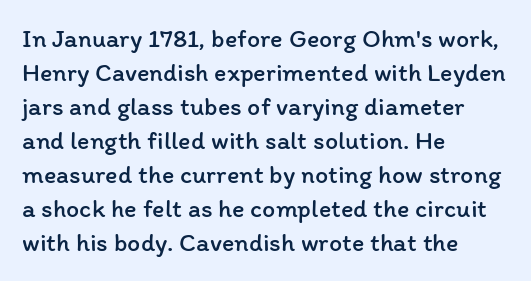
The image shows 26 px text type, upright; set left-aligned, normal line spacing (1.31x), normal letter spacing, not underlined.
